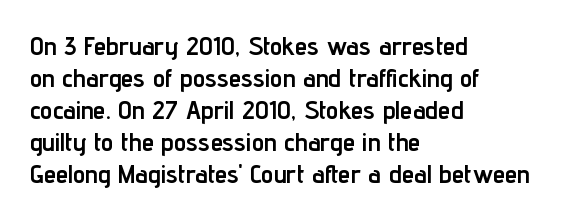
{"italic": "no", "bold": "yes", "underline": "no", "align": "left", "line_spacing": "normal", "line_spacing_ratio": 1.28, "letter_spacing": "normal", "letter_spacing_em": 0.0, "glyph_px": 25}
